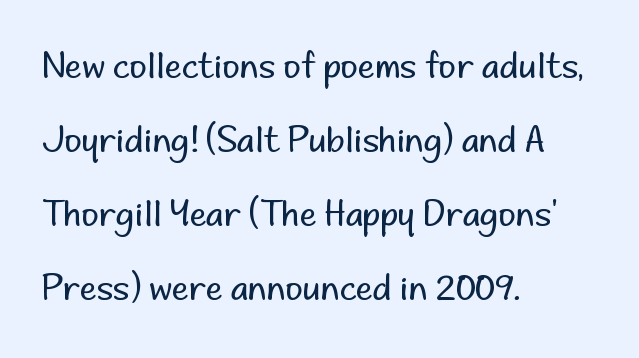
Q: Is the text bold? A: No.
Q: Is the text italic (slanted)? A: No, it is upright.
Q: Is the typeface a serif or a sans-serif typeface? A: Sans-serif.
Q: Is the text underlined? A: No.
Q: How is the paragraph aligned? A: Left-aligned.
Q: Is the spacing between letters normal or unusually wide? A: Normal.
Q: Is the spacing between lines tight, normal or loose? A: Loose.
Q: Width (condensed, normal, or wide)? A: Normal.
Q: Stroke contrast? A: Low.
Q: x-height? A: Small.
Q: Monospaced? A: No.
